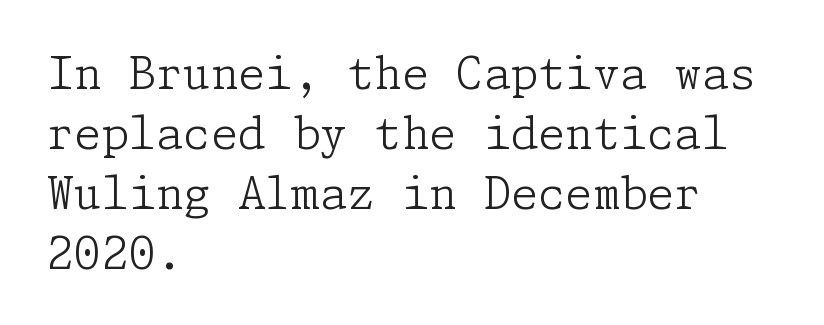
Students, note that the glyphs here touch the page at normal intervals. No chunkiness to these letters — they're not bold. What kind of face is this? One with serifs. The typesetter chose a ragged-right arrangement here.
